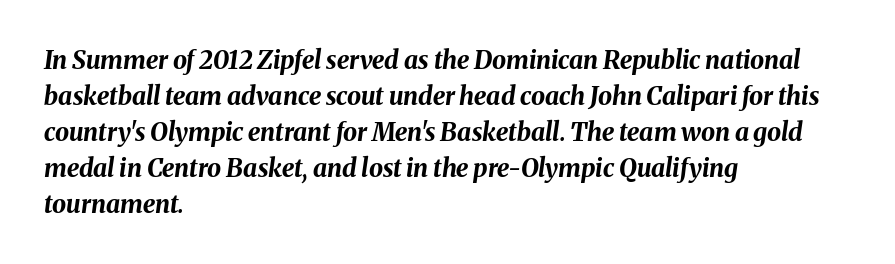
The image shows 25 px bold type, italic (leaning right); set left-aligned, normal line spacing (1.44x), normal letter spacing, not underlined.
